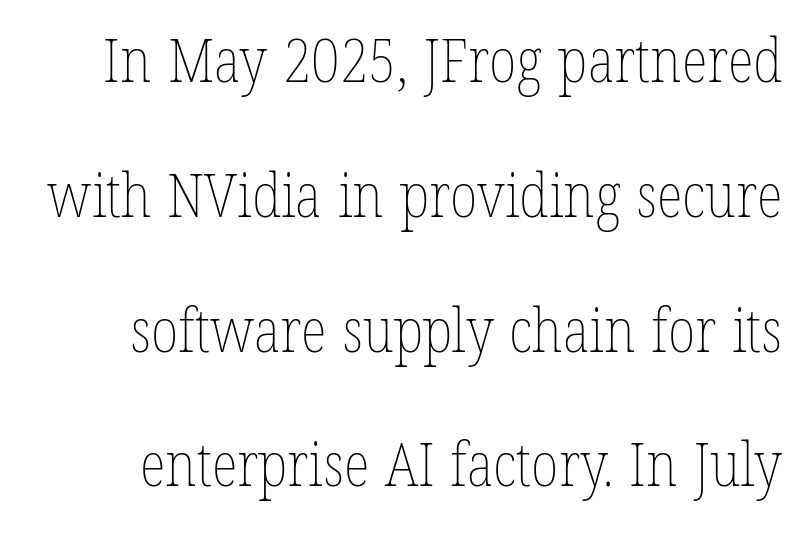
The image shows 61 px thin, condensed type, upright; set loose line spacing (2.21x), normal letter spacing, not underlined; low stroke contrast and a medium x-height.
